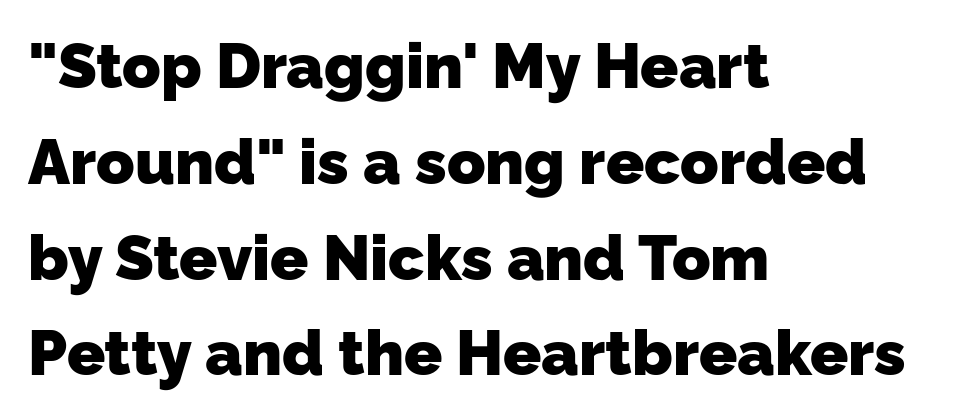
The designer went with a sans here, leaving each stem footless. Descender tails drop into unmarked territory. The face used here has the dense, thick strokes of a bold. Visually the block forms a straight wall on the left and a jagged coastline on the right.
